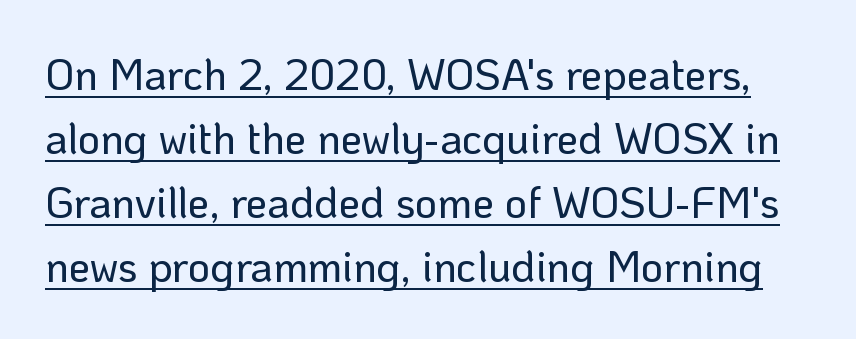
The image shows 43 px sans-serif type, upright; set normal line spacing (1.49x), normal letter spacing, underlined; low stroke contrast and a medium x-height.
